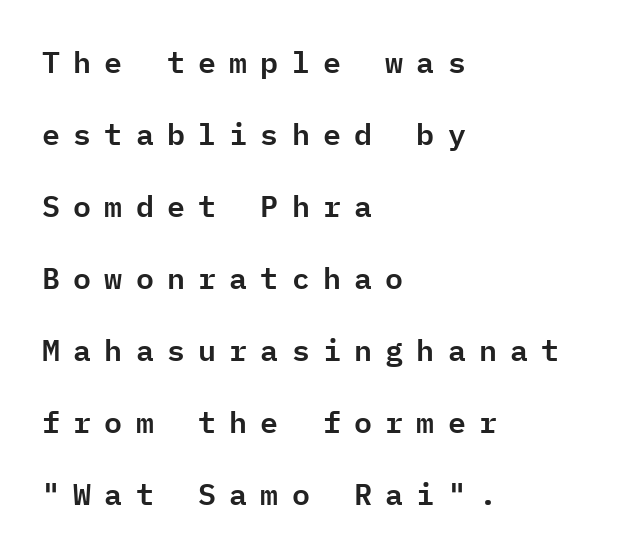
{"serif": "no", "italic": "no", "width": "normal", "stroke_contrast": "low", "x_height": "medium", "monospaced": "yes", "underline": "no", "align": "left", "line_spacing": "loose", "line_spacing_ratio": 2.4, "letter_spacing": "wide", "letter_spacing_em": 0.44, "glyph_px": 30}
